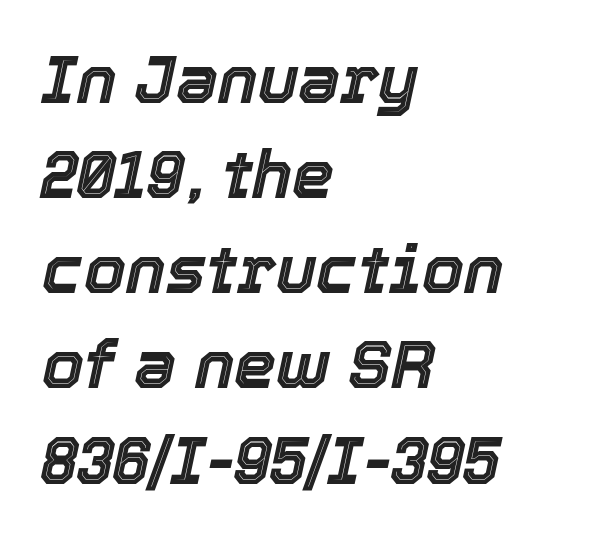
The image shows 67 px text type, italic (leaning right); set left-aligned, normal line spacing (1.42x), normal letter spacing, not underlined; a medium x-height.
